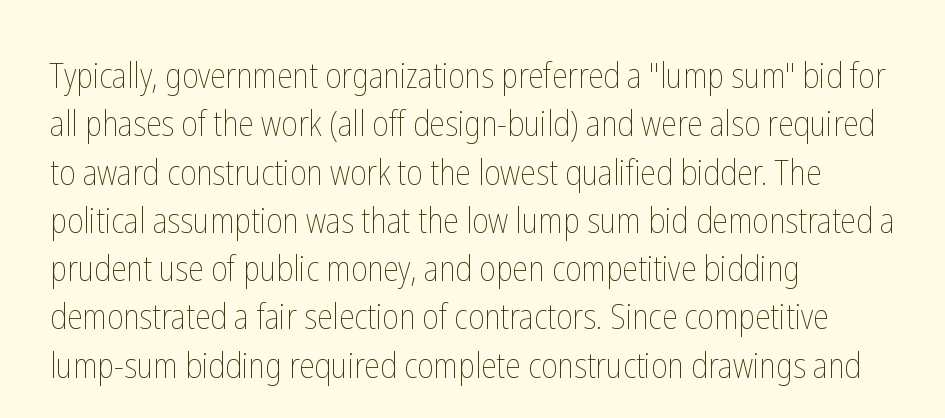
{"italic": "no", "bold": "no", "weight": "thin", "width": "condensed", "stroke_contrast": "low", "x_height": "medium", "monospaced": "no", "underline": "no", "align": "left", "line_spacing": "normal", "line_spacing_ratio": 1.38, "letter_spacing": "normal", "letter_spacing_em": 0.0, "glyph_px": 35}
